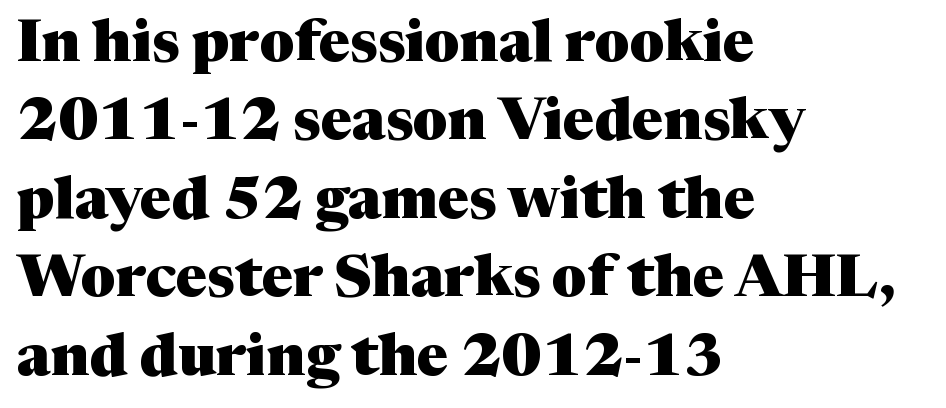
{"serif": "yes", "italic": "no", "bold": "yes", "weight": "heavy", "width": "normal", "stroke_contrast": "medium", "x_height": "medium", "monospaced": "no", "underline": "no", "align": "left", "line_spacing": "normal", "line_spacing_ratio": 1.33, "letter_spacing": "normal", "letter_spacing_em": 0.0, "glyph_px": 59}
